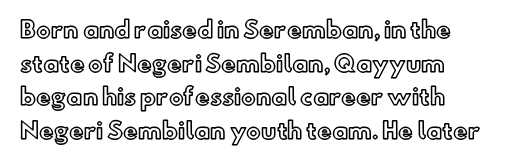
The image shows 22 px text type, upright; set normal line spacing (1.53x), normal letter spacing, not underlined.
